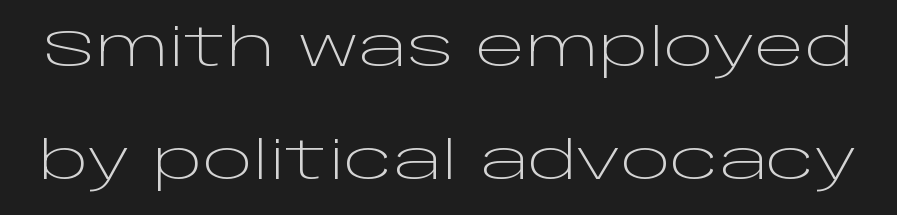
{"serif": "no", "italic": "no", "bold": "no", "weight": "light", "width": "wide", "stroke_contrast": "low", "x_height": "large", "monospaced": "no", "underline": "no", "line_spacing": "loose", "line_spacing_ratio": 2.13, "letter_spacing": "normal", "letter_spacing_em": 0.0, "glyph_px": 53}
